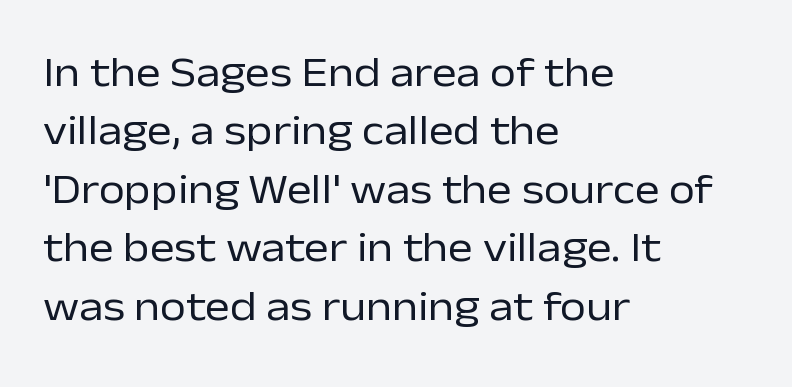
All the whitespace from short lines collects on the right. Observe the ordinary spacing: letters are neighbours, not strangers. Baseline-to-baseline distance is the conventional proportion of letter height. The rendering uses natural spacing where letterforms have individual widths.
